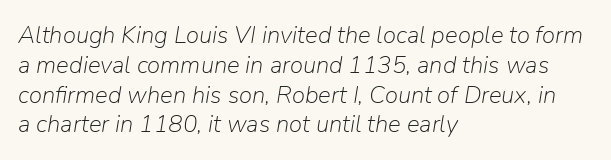
{"italic": "yes", "lean": "right", "slant_degrees": 9, "bold": "no", "underline": "no", "align": "left", "line_spacing_ratio": 1.24, "letter_spacing": "normal", "letter_spacing_em": 0.0, "glyph_px": 24}
